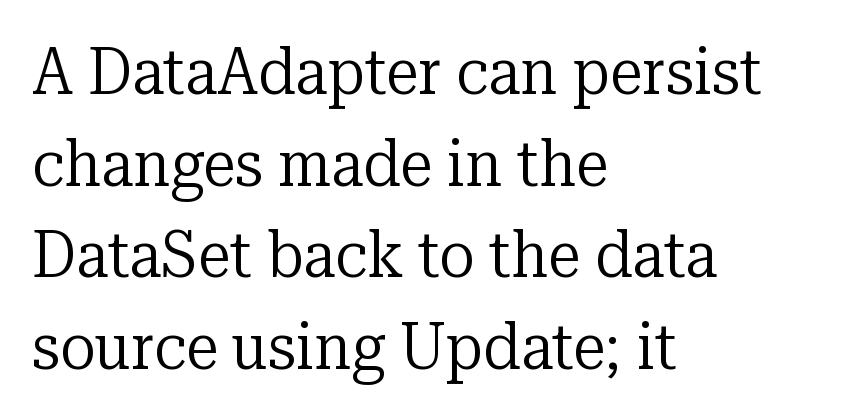
Q: Is the text bold? A: No.
Q: Is the text italic (slanted)? A: No, it is upright.
Q: Is the typeface a serif or a sans-serif typeface? A: Serif.
Q: Is the text underlined? A: No.
Q: How is the paragraph aligned? A: Left-aligned.
Q: Is the spacing between letters normal or unusually wide? A: Normal.
Q: Is the spacing between lines tight, normal or loose? A: Normal.
Q: Width (condensed, normal, or wide)? A: Normal.
Q: Stroke contrast? A: Low.
Q: x-height? A: Medium.
Q: Monospaced? A: No.
